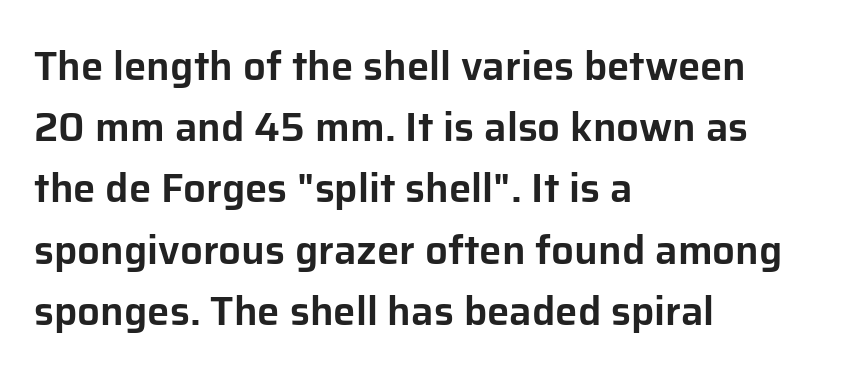
{"serif": "no", "italic": "no", "width": "normal", "stroke_contrast": "low", "x_height": "medium", "monospaced": "no", "underline": "no", "align": "left", "line_spacing": "normal", "line_spacing_ratio": 1.53, "letter_spacing": "normal", "letter_spacing_em": 0.0, "glyph_px": 40}
